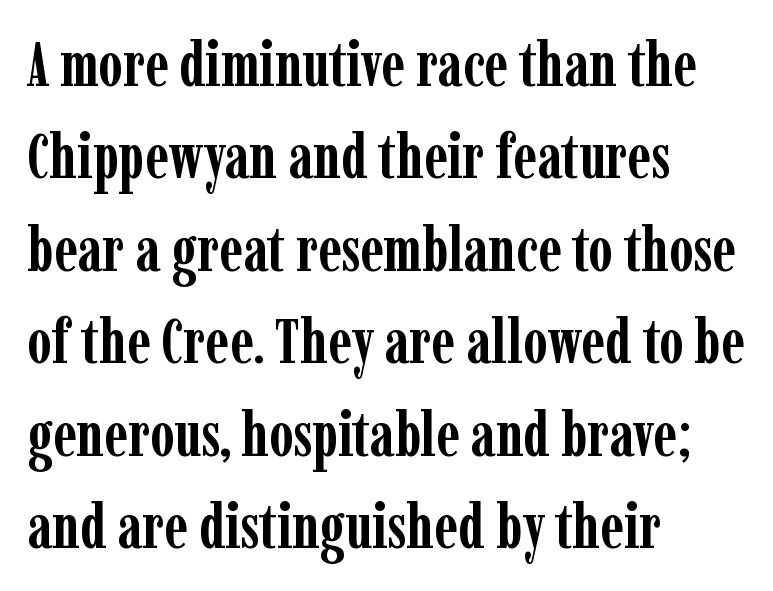
The image shows 62 px semibold, condensed serif type, upright; set left-aligned, normal line spacing (1.49x), normal letter spacing, not underlined; low stroke contrast and a medium x-height.
